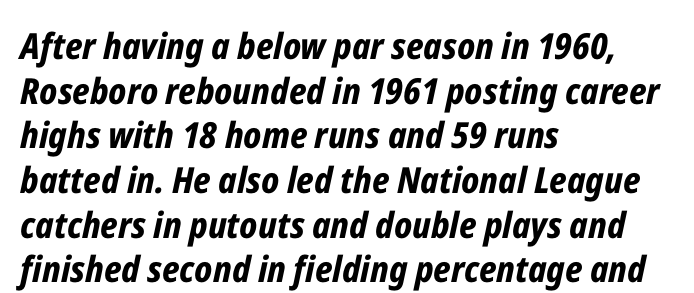
The image shows 36 px bold, condensed type, italic (leaning right); set left-aligned, line spacing 1.24x, normal letter spacing, not underlined; low stroke contrast and a medium x-height.
